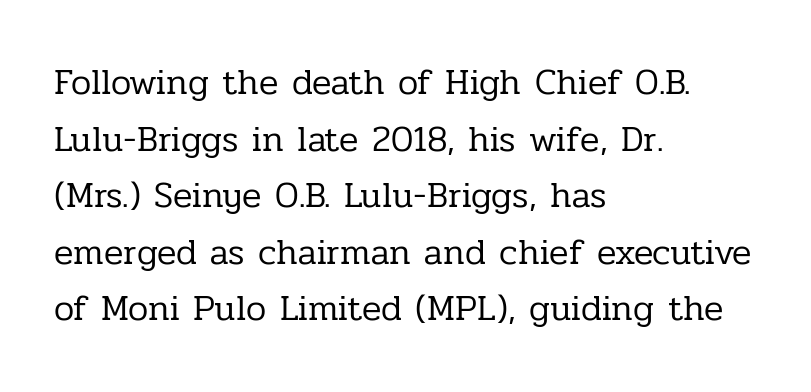
The image shows 36 px regular-weight serif type, upright; set left-aligned, normal line spacing (1.57x), normal letter spacing, not underlined; low stroke contrast and a medium x-height.
